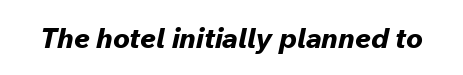
{"italic": "yes", "lean": "right", "slant_degrees": 12, "bold": "yes", "weight": "bold", "width": "normal", "stroke_contrast": "low", "x_height": "medium", "monospaced": "no", "underline": "no", "letter_spacing": "normal", "letter_spacing_em": 0.0, "glyph_px": 28}
